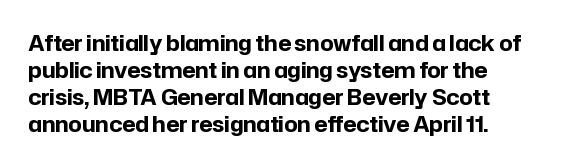
{"italic": "no", "bold": "yes", "underline": "no", "align": "left", "line_spacing": "normal", "line_spacing_ratio": 1.29, "letter_spacing": "normal", "letter_spacing_em": 0.0, "glyph_px": 21}
